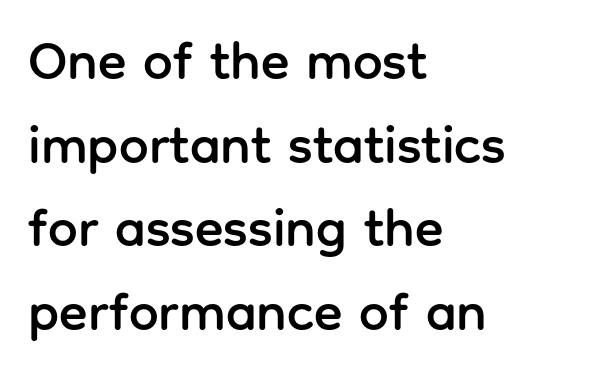
The line texture is even and compact thanks to regular tracking. The lines are quadded left. The lettering holds an erect, upright posture throughout. Regarding leading, the lines here are spaced in the standard way. These lines are rendered in a variable-pitch font.
